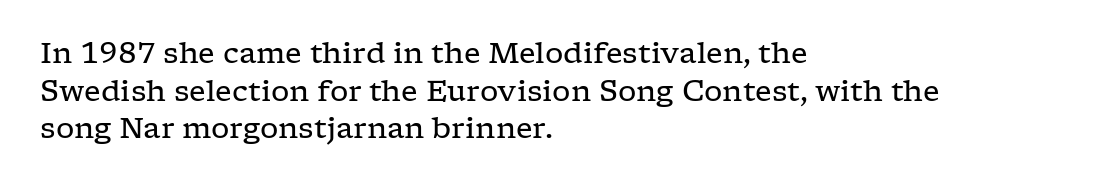
Between one letter and the next there's only the usual sliver of space. The font family rendered here belongs to the serif group. Horizontal alignment here is leftward, the default for most running prose. Bare-footed words on every line. Summary of weight: not heavy and not bold.
